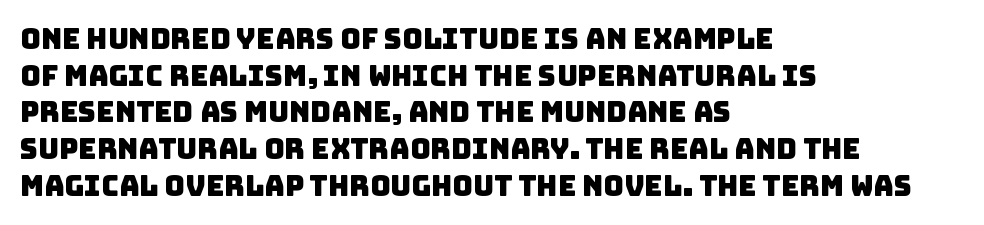
Vertical spacing — default. Glance below the letters and you will spot only blank space. This rendering employs a face without finishing strokes, i.e., a sans-serif. These lines are rendered in a variable-pitch font. These lines keep a tight, regular rhythm from letter to letter.
